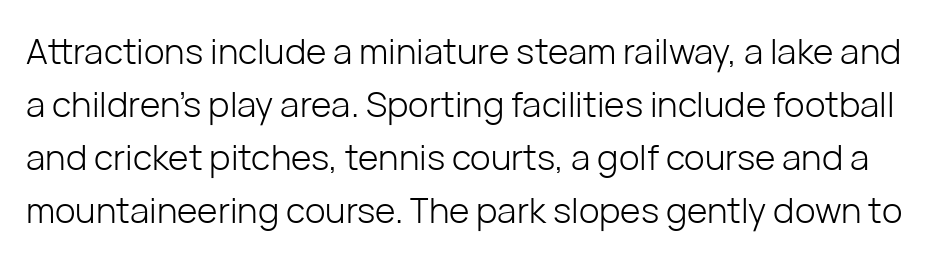
The image shows 35 px light sans-serif type, upright; set normal line spacing (1.51x), normal letter spacing, not underlined; low stroke contrast and a medium x-height.
